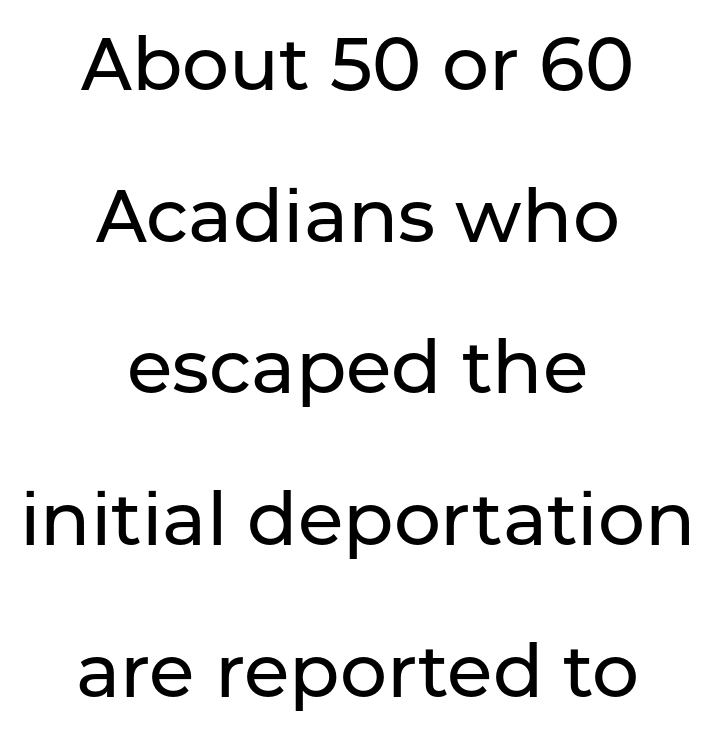
Q: Is the text italic (slanted)? A: No, it is upright.
Q: Is the typeface a serif or a sans-serif typeface? A: Sans-serif.
Q: Is the text underlined? A: No.
Q: How is the paragraph aligned? A: Centered.
Q: Is the spacing between letters normal or unusually wide? A: Normal.
Q: Is the spacing between lines tight, normal or loose? A: Loose.
Q: Width (condensed, normal, or wide)? A: Normal.
Q: Stroke contrast? A: Low.
Q: x-height? A: Medium.
Q: Monospaced? A: No.
